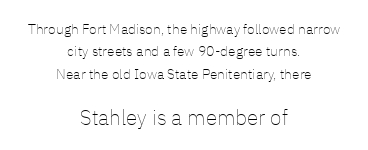
Q: Is the text bold? A: No.
Q: Is the text italic (slanted)? A: No, it is upright.
Q: Is the text underlined? A: No.
Q: How is the paragraph aligned? A: Centered.
Q: Is the spacing between letters normal or unusually wide? A: Normal.
Q: Is the spacing between lines tight, normal or loose? A: Normal.
Q: Which block of text is set in a larger size, the first (top) or the second (bottom)? A: The second (bottom) one.
